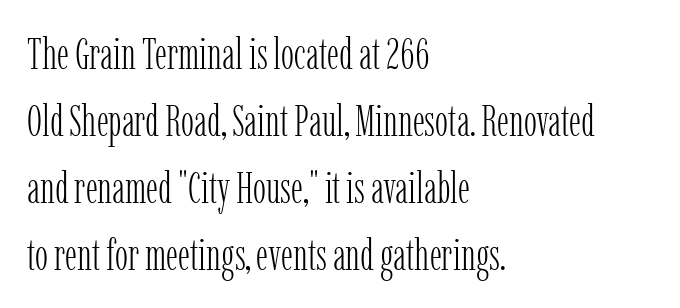
{"serif": "yes", "italic": "no", "bold": "no", "weight": "light", "width": "condensed", "stroke_contrast": "low", "x_height": "medium", "monospaced": "no", "underline": "no", "align": "left", "line_spacing": "normal", "line_spacing_ratio": 1.52, "letter_spacing": "normal", "letter_spacing_em": 0.0, "glyph_px": 44}
